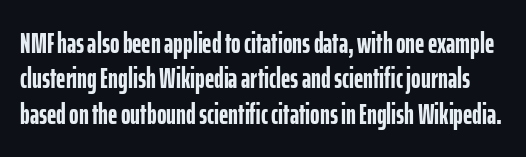
{"serif": "no", "italic": "no", "bold": "yes", "weight": "semibold", "width": "condensed", "stroke_contrast": "low", "x_height": "medium", "monospaced": "no", "underline": "no", "line_spacing_ratio": 1.22, "letter_spacing": "normal", "letter_spacing_em": 0.0, "glyph_px": 29}
